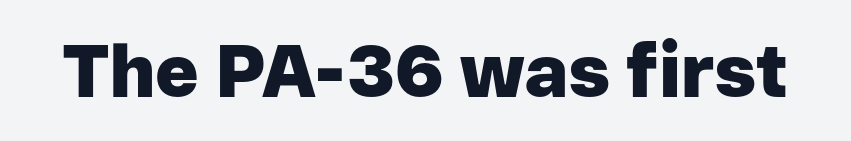
Q: Is the text bold? A: Yes.
Q: Is the text italic (slanted)? A: No, it is upright.
Q: Is the typeface a serif or a sans-serif typeface? A: Sans-serif.
Q: Is the text underlined? A: No.
Q: Is the spacing between letters normal or unusually wide? A: Normal.
Q: Width (condensed, normal, or wide)? A: Normal.
Q: Stroke contrast? A: Low.
Q: x-height? A: Medium.
Q: Monospaced? A: No.
